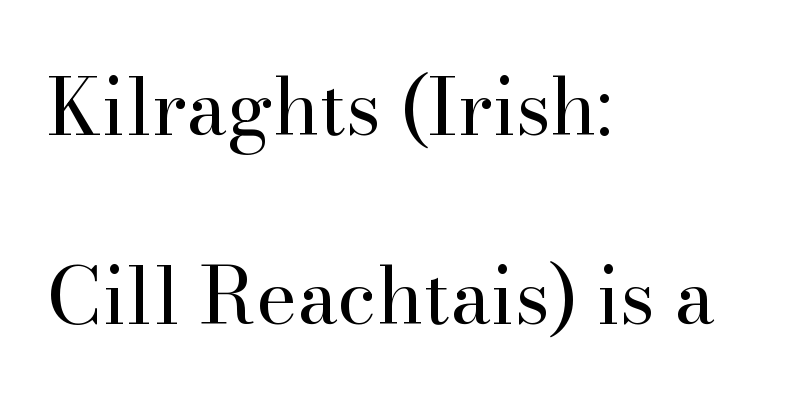
Q: Is the text bold? A: No.
Q: Is the text italic (slanted)? A: No, it is upright.
Q: Is the typeface a serif or a sans-serif typeface? A: Serif.
Q: Is the text underlined? A: No.
Q: How is the paragraph aligned? A: Left-aligned.
Q: Is the spacing between letters normal or unusually wide? A: Normal.
Q: Is the spacing between lines tight, normal or loose? A: Loose.
Q: Width (condensed, normal, or wide)? A: Normal.
Q: Stroke contrast? A: High.
Q: x-height? A: Small.
Q: Monospaced? A: No.
